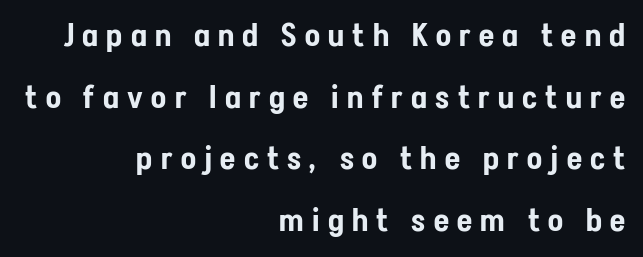
The image shows 31 px condensed sans-serif type, upright; set right-aligned, loose line spacing (1.99x), unusually wide letter spacing (+0.27 em), not underlined; low stroke contrast and a medium x-height.
